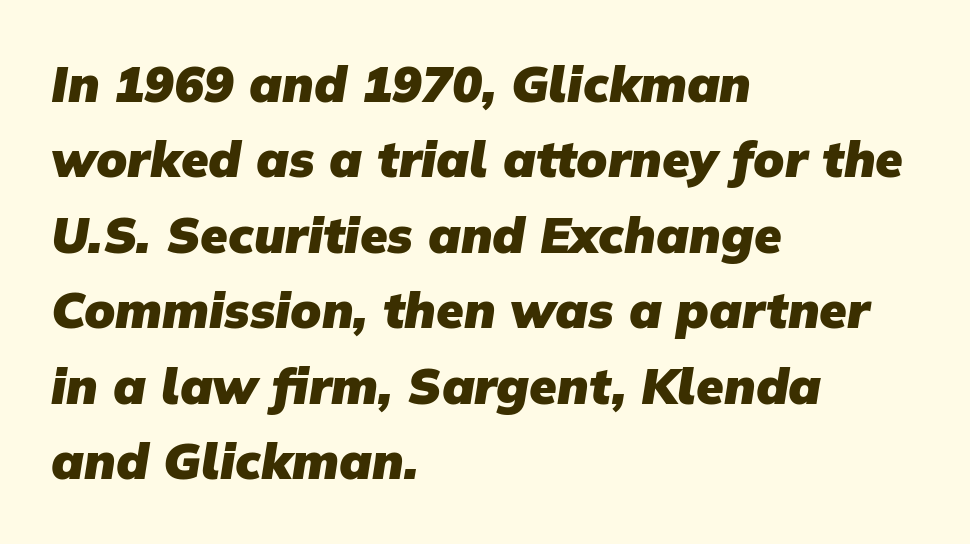
The image shows 50 px heavy sans-serif type; set left-aligned, normal line spacing (1.51x), normal letter spacing, not underlined; low stroke contrast and a medium x-height.
